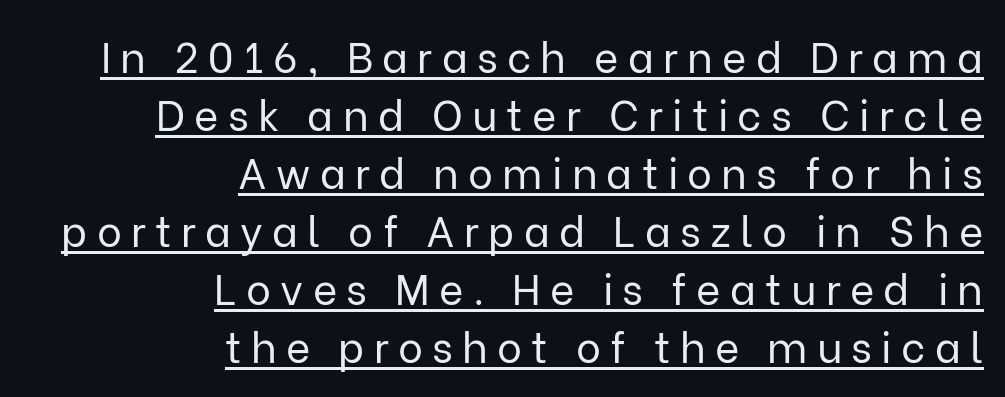
Q: Is the text bold? A: No.
Q: Is the text italic (slanted)? A: No, it is upright.
Q: Is the typeface a serif or a sans-serif typeface? A: Sans-serif.
Q: Is the text underlined? A: Yes.
Q: How is the paragraph aligned? A: Right-aligned.
Q: Is the spacing between letters normal or unusually wide? A: Unusually wide.
Q: Is the spacing between lines tight, normal or loose? A: Normal.
Q: Width (condensed, normal, or wide)? A: Normal.
Q: Stroke contrast? A: Low.
Q: x-height? A: Medium.
Q: Monospaced? A: No.
